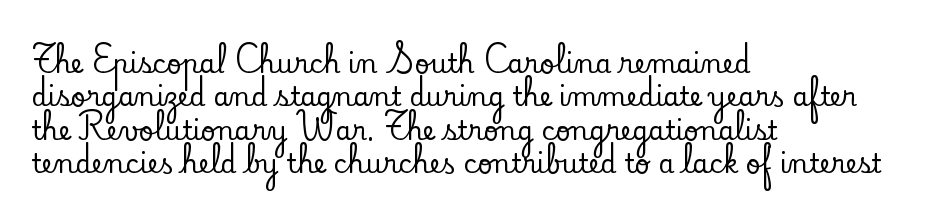
Q: Is the text italic (slanted)? A: No, it is upright.
Q: Is the text underlined? A: No.
Q: How is the paragraph aligned? A: Left-aligned.
Q: Is the spacing between letters normal or unusually wide? A: Normal.
Q: Is the spacing between lines tight, normal or loose? A: Normal.
